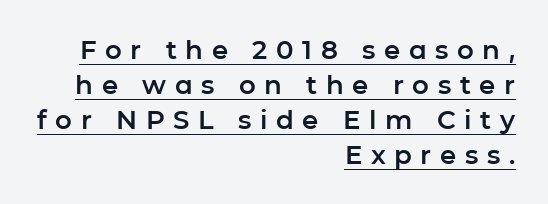
Q: Is the text italic (slanted)? A: No, it is upright.
Q: Is the text underlined? A: Yes.
Q: How is the paragraph aligned? A: Right-aligned.
Q: Is the spacing between letters normal or unusually wide? A: Unusually wide.
Q: Is the spacing between lines tight, normal or loose? A: Normal.
